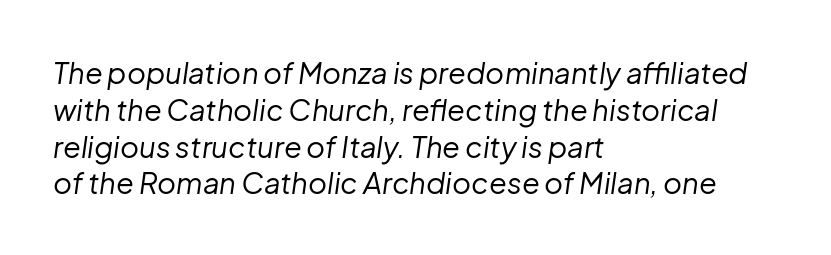
Line starts are locked; line ends wander. Quick note: interline space is typical. A typesetter would call this proportional, since set widths differ per character. Is the letter spacing exaggerated? No — it looks like the ordinary default.
